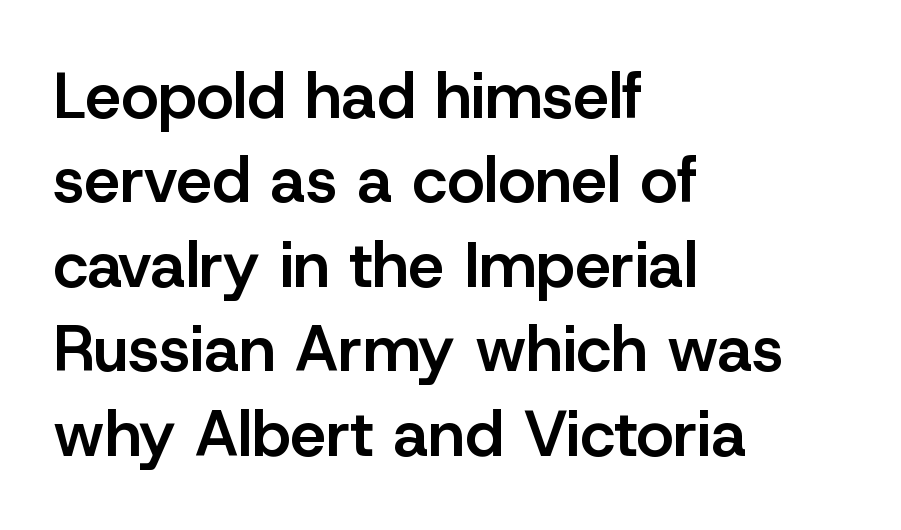
A classic flush-left, rag-right setting is used for this passage. The zone under the glyphs is completely vacant. Tracking here is standard; glyphs follow each other at the usual distance. Type style note: lacks serifs. This block has exactly the height ordinary leading produces. Varying glyph widths throughout — classic text-font behaviour.
